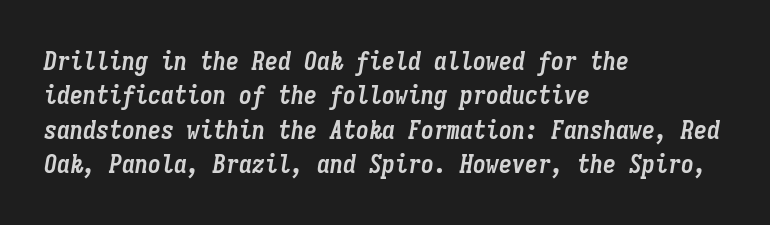
Q: Is the text bold? A: Yes.
Q: Is the text italic (slanted)? A: Yes, it leans right by about 9 degrees.
Q: Is the text underlined? A: No.
Q: How is the paragraph aligned? A: Left-aligned.
Q: Is the spacing between letters normal or unusually wide? A: Normal.
Q: Is the spacing between lines tight, normal or loose? A: Normal.
